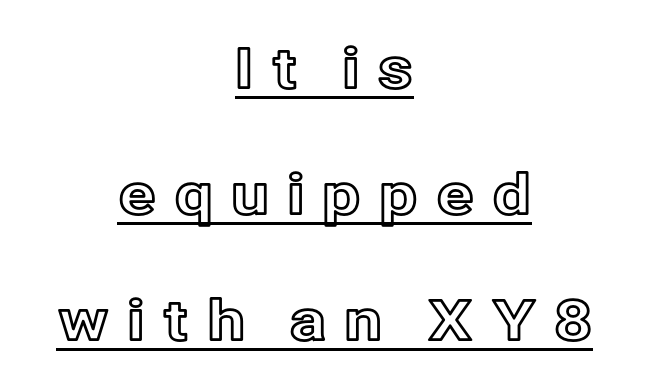
Q: Is the text italic (slanted)? A: No, it is upright.
Q: Is the text underlined? A: Yes.
Q: How is the paragraph aligned? A: Centered.
Q: Is the spacing between letters normal or unusually wide? A: Unusually wide.
Q: Is the spacing between lines tight, normal or loose? A: Loose.
Q: Width (condensed, normal, or wide)? A: Normal.
Q: x-height? A: Medium.
Q: Monospaced? A: No.
